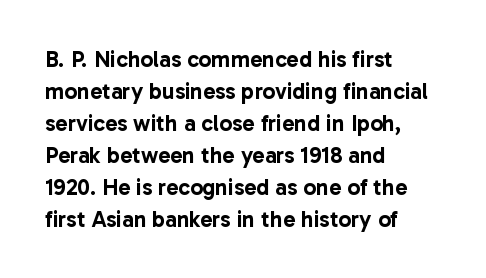
The image shows 23 px text type, upright; set left-aligned, normal line spacing (1.39x), normal letter spacing, not underlined.
